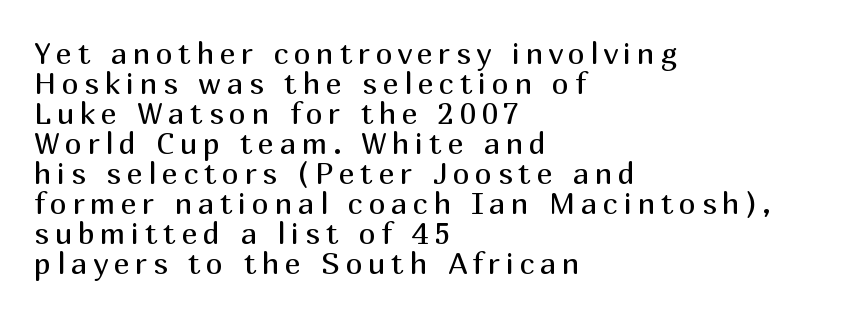
Visually the block forms a straight wall on the left and a jagged coastline on the right. The block of text is dense from top to bottom, with scant space between rows. Is the type heavy? It reads as light-to-regular instead. Descenders are the only things crossing below the line. The letters stand straight up with perfectly vertical stems. Think of a printed novel: that variable character pitch is what you see here.
